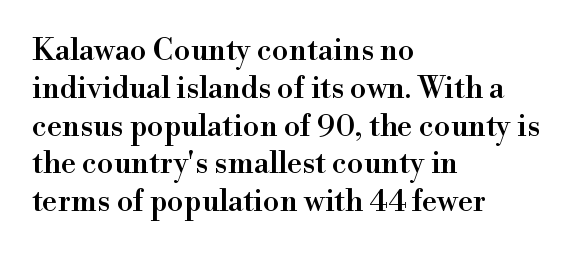
Q: Is the text italic (slanted)? A: No, it is upright.
Q: Is the typeface a serif or a sans-serif typeface? A: Serif.
Q: Is the text underlined? A: No.
Q: How is the paragraph aligned? A: Left-aligned.
Q: Is the spacing between letters normal or unusually wide? A: Normal.
Q: Is the spacing between lines tight, normal or loose? A: Normal.
Q: Width (condensed, normal, or wide)? A: Normal.
Q: Stroke contrast? A: High.
Q: x-height? A: Small.
Q: Monospaced? A: No.
